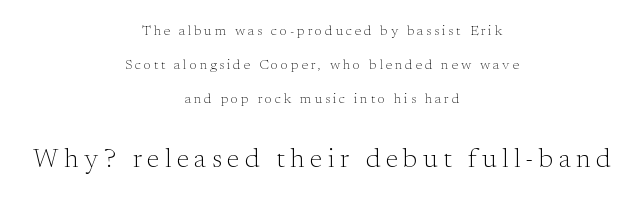
The image shows 27 px text type, upright; set centered, loose line spacing (2.42x), unusually wide letter spacing (+0.2 em), not underlined; the second (bottom) block is 1.93x larger.
